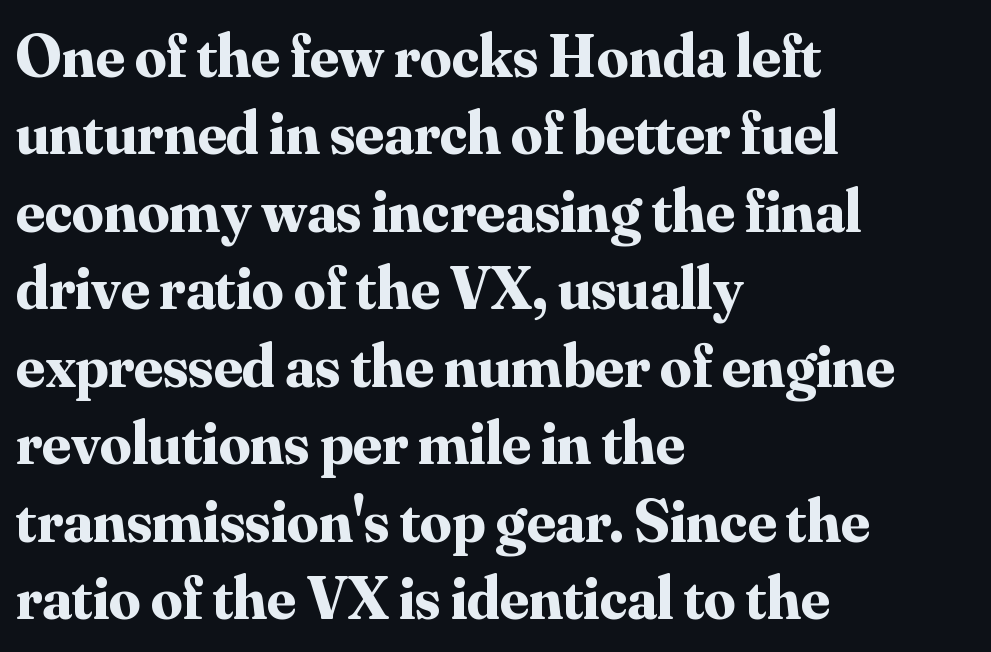
Q: Is the text bold? A: Yes.
Q: Is the text italic (slanted)? A: No, it is upright.
Q: Is the typeface a serif or a sans-serif typeface? A: Serif.
Q: Is the text underlined? A: No.
Q: How is the paragraph aligned? A: Left-aligned.
Q: Is the spacing between letters normal or unusually wide? A: Normal.
Q: Is the spacing between lines tight, normal or loose? A: Normal.
Q: Width (condensed, normal, or wide)? A: Normal.
Q: Stroke contrast? A: Medium.
Q: x-height? A: Small.
Q: Monospaced? A: No.
